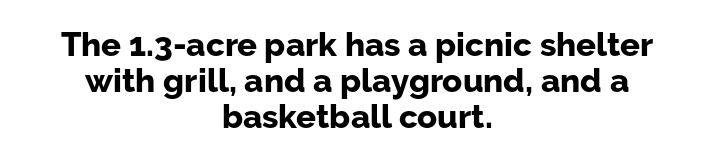
The image shows 33 px bold sans-serif type, upright; set centered, tight line spacing (1.09x), normal letter spacing, not underlined; low stroke contrast and a medium x-height.
